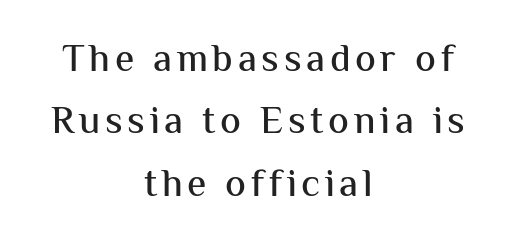
Q: Is the text italic (slanted)? A: No, it is upright.
Q: Is the typeface a serif or a sans-serif typeface? A: Sans-serif.
Q: Is the text underlined? A: No.
Q: How is the paragraph aligned? A: Centered.
Q: Is the spacing between lines tight, normal or loose? A: Normal.
Q: Width (condensed, normal, or wide)? A: Normal.
Q: Stroke contrast? A: Medium.
Q: x-height? A: Medium.
Q: Monospaced? A: No.
